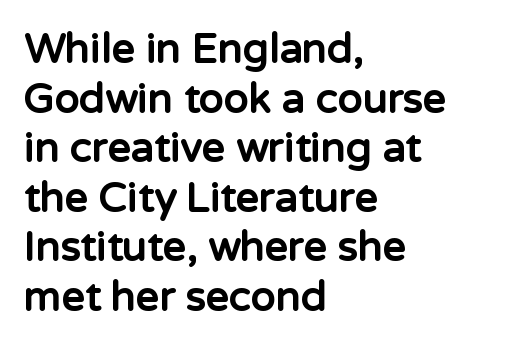
{"serif": "no", "italic": "no", "bold": "yes", "weight": "bold", "width": "normal", "stroke_contrast": "low", "x_height": "medium", "monospaced": "no", "underline": "no", "align": "left", "line_spacing_ratio": 1.21, "letter_spacing": "normal", "letter_spacing_em": 0.0, "glyph_px": 41}
